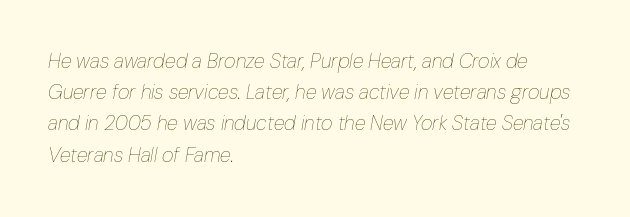
Short and long lines alike share a common starting point at left. A bare baseline throughout the passage. The passage shown is not bold in any degree. Students, note that the glyphs here touch the page at normal intervals.
